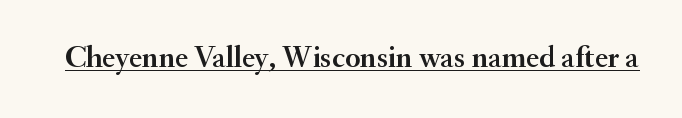
The image shows 31 px serif type, upright; set normal letter spacing, underlined; medium stroke contrast and a small x-height.
